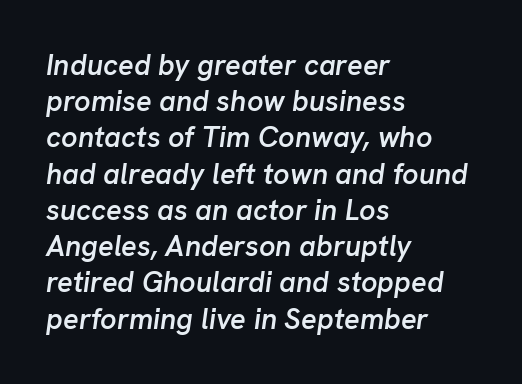
The image shows 29 px semibold type, italic (leaning right); set left-aligned, normal line spacing (1.25x), normal letter spacing, not underlined; low stroke contrast and a medium x-height.
